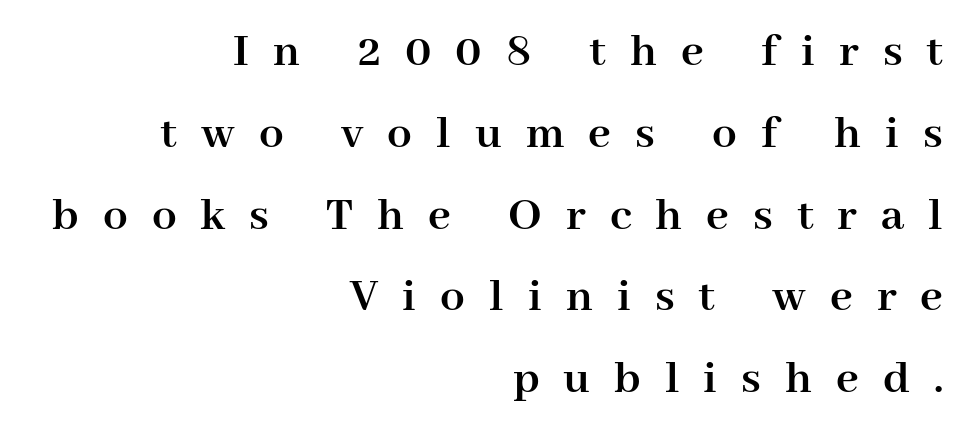
{"serif": "yes", "italic": "no", "bold": "yes", "weight": "semibold", "width": "normal", "stroke_contrast": "high", "x_height": "medium", "monospaced": "no", "underline": "no", "align": "right", "line_spacing": "normal", "line_spacing_ratio": 1.67, "letter_spacing": "wide", "letter_spacing_em": 0.49, "glyph_px": 49}
